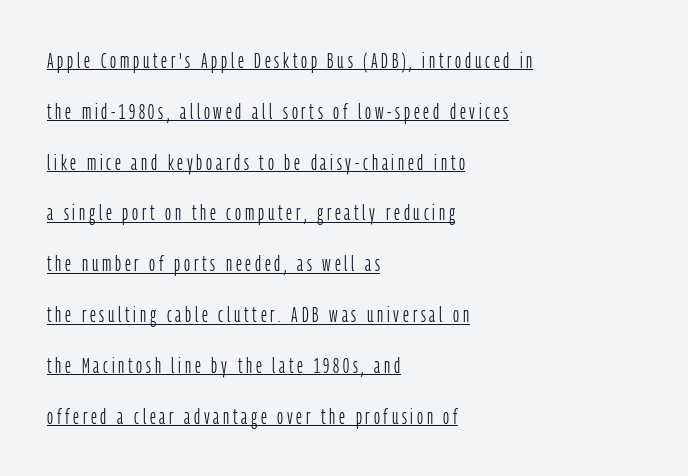
Q: Is the text bold? A: No.
Q: Is the text italic (slanted)? A: No, it is upright.
Q: Is the text underlined? A: Yes.
Q: How is the paragraph aligned? A: Left-aligned.
Q: Is the spacing between lines tight, normal or loose? A: Loose.
